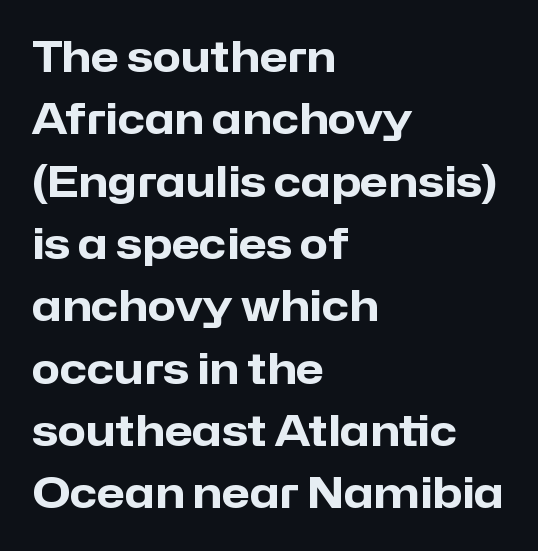
The image shows 41 px heavy sans-serif type, upright; set left-aligned, normal line spacing (1.52x), normal letter spacing, not underlined; low stroke contrast and a medium x-height.
